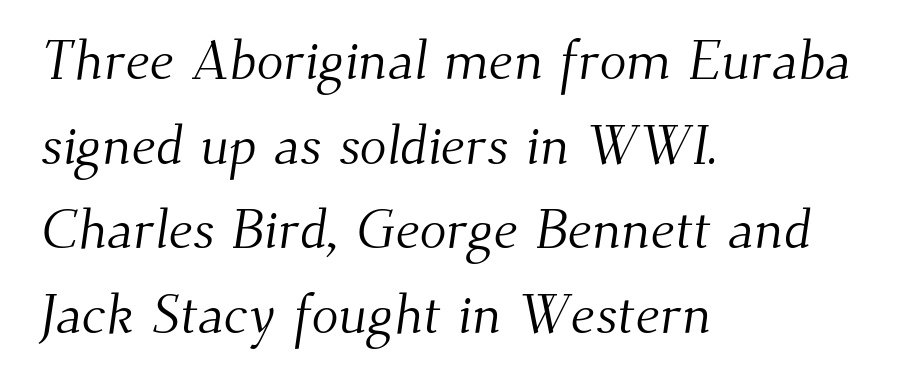
Where is the straight margin? On the left. A serif font was chosen for this passage. The block of text has a typical density, with ordinary space between rows. The letterforms sit shoulder to shoulder at normal distance. You could not count columns in this text — the font is proportionally spaced. This rendering features lettering with no underline.
